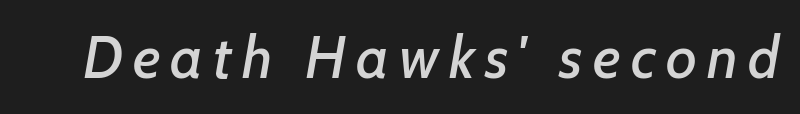
Italic? Definitely — the glyphs are oblique. You could not count columns in this text — the font is proportionally spaced. Descender tails drop into unmarked territory.
